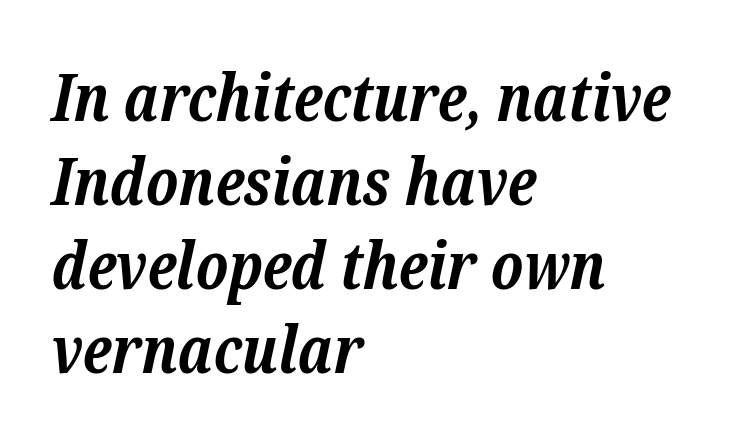
{"serif": "yes", "italic": "yes", "lean": "right", "slant_degrees": 12, "bold": "yes", "weight": "bold", "width": "normal", "stroke_contrast": "low", "x_height": "medium", "monospaced": "no", "underline": "no", "align": "left", "line_spacing": "normal", "line_spacing_ratio": 1.29, "letter_spacing": "normal", "letter_spacing_em": 0.0, "glyph_px": 65}
